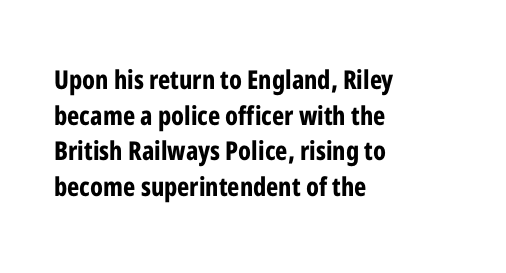
Q: Is the text bold? A: Yes.
Q: Is the text italic (slanted)? A: No, it is upright.
Q: Is the text underlined? A: No.
Q: How is the paragraph aligned? A: Left-aligned.
Q: Is the spacing between letters normal or unusually wide? A: Normal.
Q: Is the spacing between lines tight, normal or loose? A: Normal.
